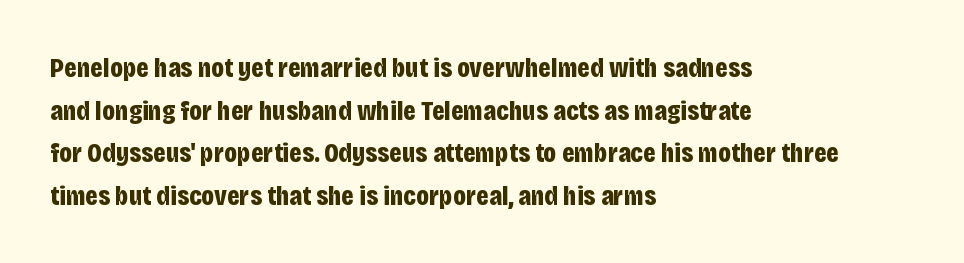
Vertical spacing — default. This sample has the flowing, uneven cadence of proportional lettering. Strong, thick strokes mark this as bold type. Check the space under the baseline: it is left empty. Serifs: no, the terminals of the letterforms are clean.
